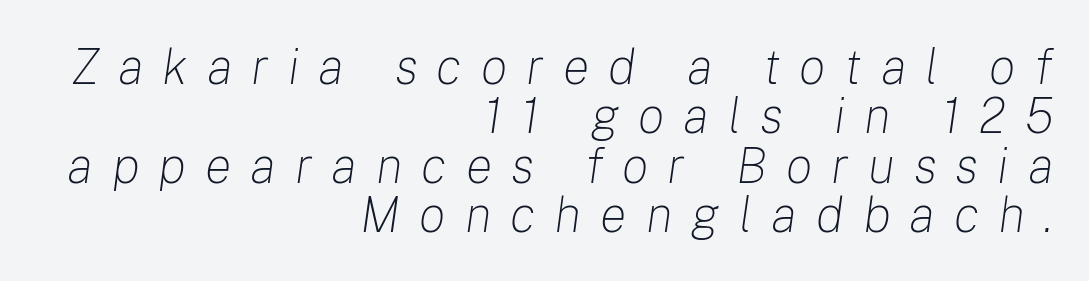
Q: Is the text bold? A: No.
Q: Is the text italic (slanted)? A: Yes, it leans right by about 8 degrees.
Q: Is the text underlined? A: No.
Q: How is the paragraph aligned? A: Right-aligned.
Q: Is the spacing between letters normal or unusually wide? A: Unusually wide.
Q: Is the spacing between lines tight, normal or loose? A: Tight.
Q: Width (condensed, normal, or wide)? A: Normal.
Q: Stroke contrast? A: Low.
Q: x-height? A: Medium.
Q: Monospaced? A: No.
